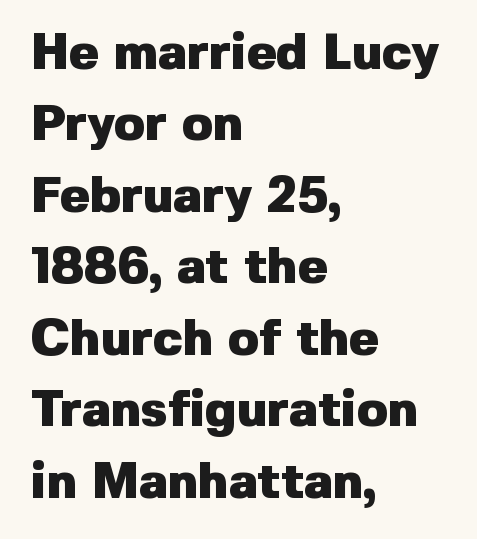
Nothing sits at the stroke ends, so this counts as sans-serif. Looks like regular typesetting: each glyph gets only the width it needs. Designer's note — italics off, roman on. Inter-character spacing is left at the font's built-in metrics. Summary of vertical rhythm: regular, with standard interline spacing. Teacher's note: observe the even left margin — that is flush-left alignment.
